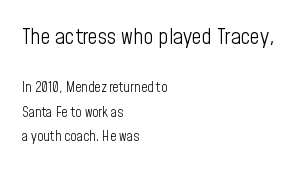
The image shows 22 px text type, upright; set left-aligned, line spacing 1.75x, normal letter spacing, not underlined; the first (top) block is 1.57x larger.
